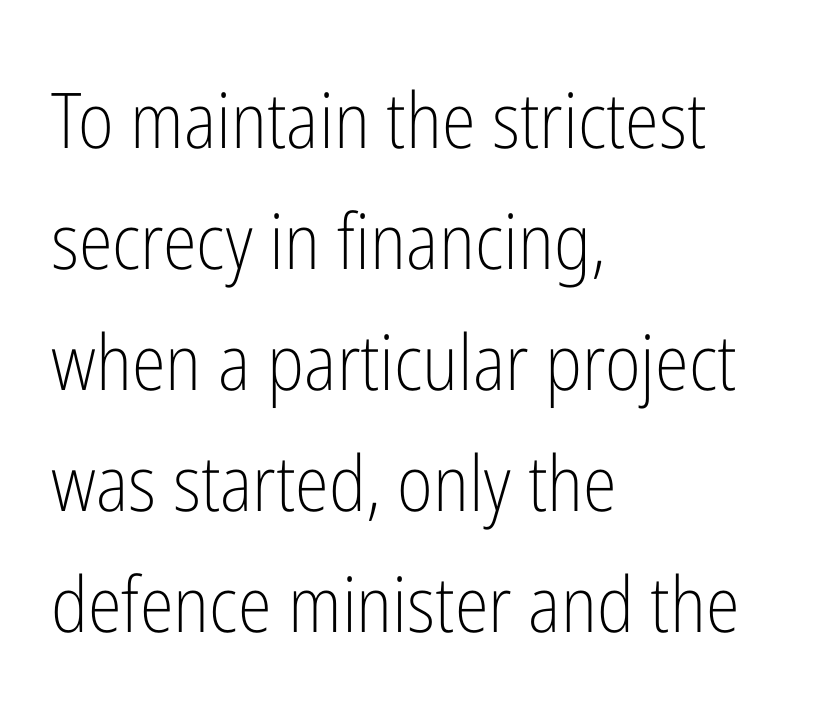
Note the varied advance widths — an 'i' is clearly narrower than an 'm'. The zone under the glyphs is completely vacant. Vertically, the passage feels balanced, rows spaced as you'd expect. Does extra space separate the letters? No, they use regular spacing. Is this a sans? Yes — the strokes have no serifs.
